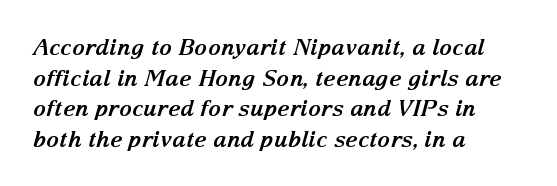
Q: Is the text bold? A: Yes.
Q: Is the text italic (slanted)? A: Yes, it leans right by about 15 degrees.
Q: Is the text underlined? A: No.
Q: How is the paragraph aligned? A: Left-aligned.
Q: Is the spacing between letters normal or unusually wide? A: Normal.
Q: Is the spacing between lines tight, normal or loose? A: Normal.
